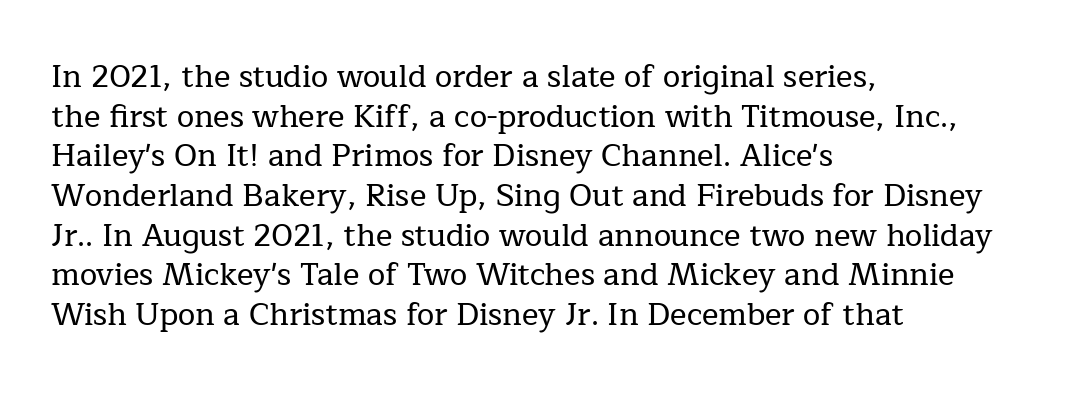
{"serif": "yes", "italic": "no", "width": "normal", "stroke_contrast": "low", "x_height": "medium", "monospaced": "no", "underline": "no", "align": "left", "line_spacing": "normal", "line_spacing_ratio": 1.28, "letter_spacing": "normal", "letter_spacing_em": 0.0, "glyph_px": 31}
